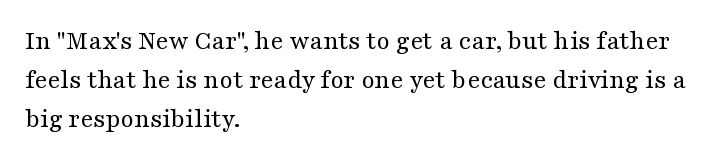
Q: Is the text bold? A: No.
Q: Is the text italic (slanted)? A: No, it is upright.
Q: Is the text underlined? A: No.
Q: How is the paragraph aligned? A: Left-aligned.
Q: Is the spacing between letters normal or unusually wide? A: Normal.
Q: Is the spacing between lines tight, normal or loose? A: Normal.
